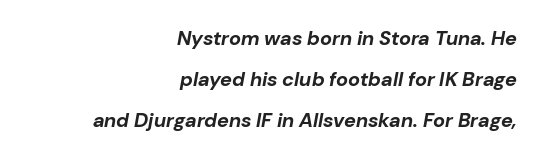
The image shows 20 px bold type, italic (leaning right); set right-aligned, loose line spacing (2.06x), normal letter spacing, not underlined.
